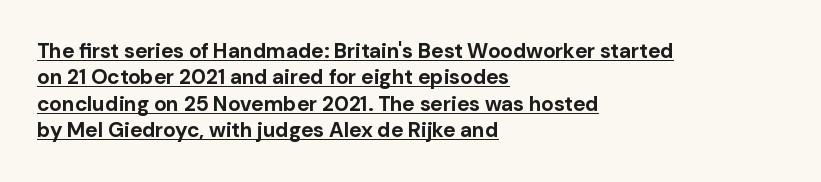
{"italic": "no", "bold": "yes", "underline": "yes", "align": "left", "line_spacing": "normal", "line_spacing_ratio": 1.26, "letter_spacing": "normal", "letter_spacing_em": 0.0, "glyph_px": 21}
